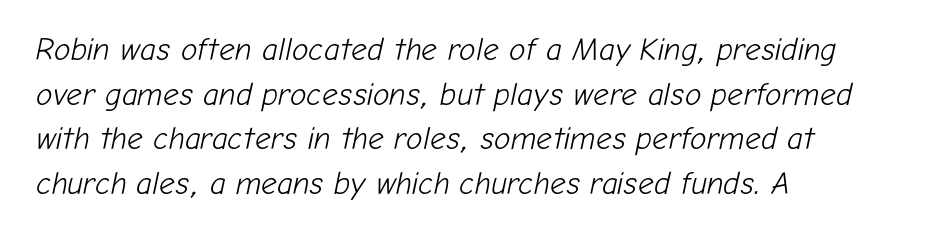
Do the characters align in a grid? No, the font is proportional. Horizontal alignment here is leftward, the default for most running prose. Spacing between characters is what you'd get straight out of the box. Does the leading feel generous? No, just average. Has an underline been added? It has not.
